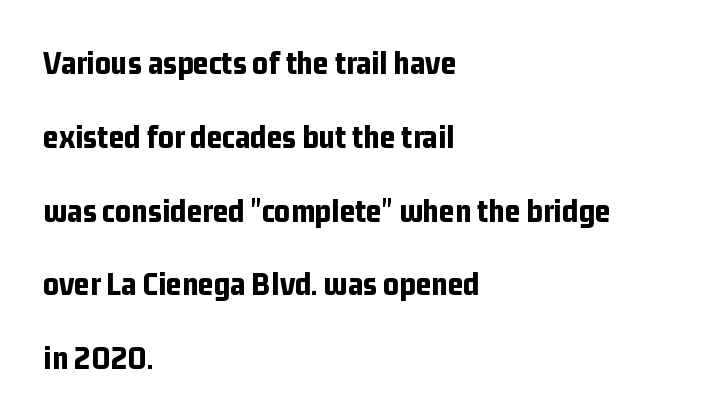
The image shows 34 px bold, condensed sans-serif type, upright; set left-aligned, loose line spacing (2.17x), normal letter spacing, not underlined; low stroke contrast and a medium x-height.
